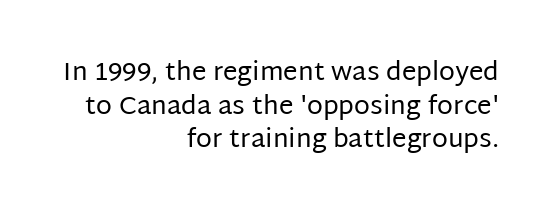
Bold? No — there's no thickening of the strokes. These lines sit exactly where default settings would place them. Notice how the stems are strictly vertical — no italics here. The zone under the glyphs is completely vacant. Standard letterfit; no display-style spreading of the glyphs. Typeset ragged left — the right edge is the straight one.
